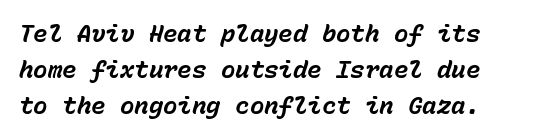
The image shows 24 px bold type, italic (leaning right); set normal line spacing (1.5x), normal letter spacing, not underlined.
